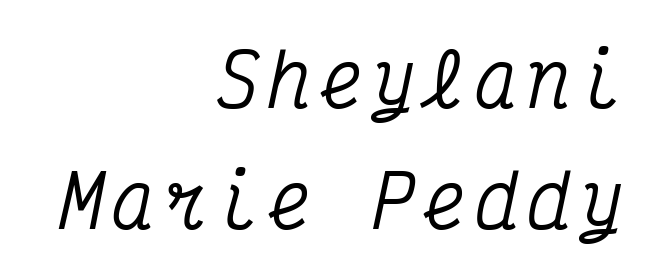
The image shows 72 px condensed serif type, italic (leaning right), monospaced; set right-aligned, normal line spacing (1.68x), not underlined; medium stroke contrast and a medium x-height.
